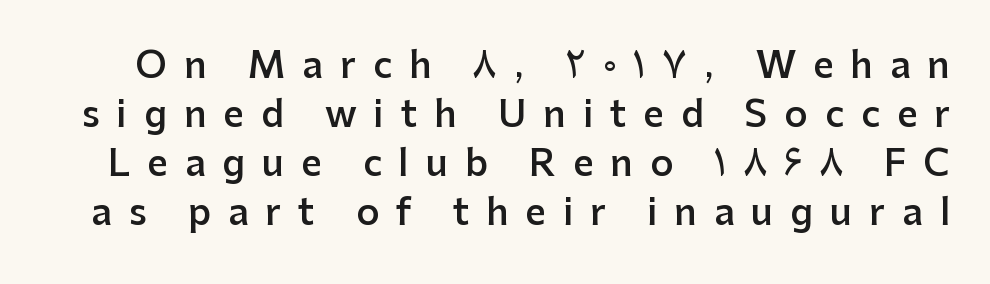
{"serif": "no", "italic": "no", "bold": "semi", "weight": "semibold", "width": "normal", "stroke_contrast": "low", "x_height": "medium", "monospaced": "no", "underline": "no", "line_spacing": "normal", "line_spacing_ratio": 1.36, "letter_spacing": "wide", "letter_spacing_em": 0.47, "glyph_px": 36}
